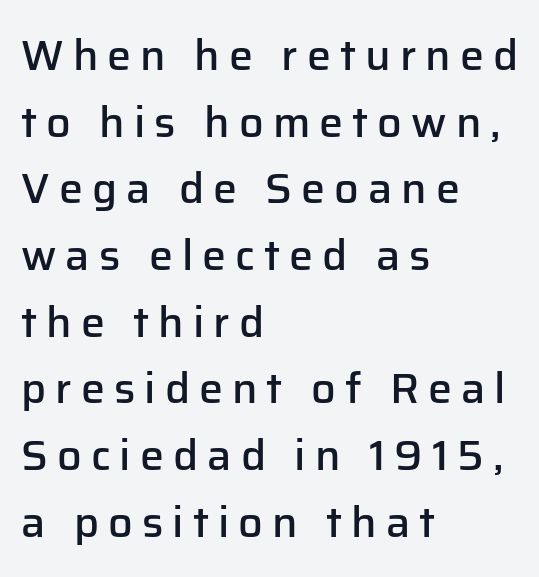
Q: Is the text bold? A: Semi-bold.
Q: Is the text italic (slanted)? A: No, it is upright.
Q: Is the typeface a serif or a sans-serif typeface? A: Sans-serif.
Q: Is the text underlined? A: No.
Q: How is the paragraph aligned? A: Left-aligned.
Q: Is the spacing between letters normal or unusually wide? A: Unusually wide.
Q: Is the spacing between lines tight, normal or loose? A: Normal.
Q: Width (condensed, normal, or wide)? A: Normal.
Q: Stroke contrast? A: Low.
Q: x-height? A: Medium.
Q: Monospaced? A: No.
